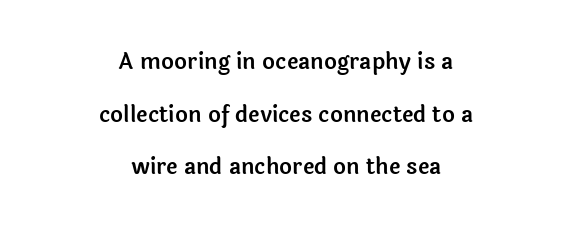
{"italic": "no", "underline": "no", "align": "center", "line_spacing": "loose", "line_spacing_ratio": 2.39, "letter_spacing": "normal", "letter_spacing_em": 0.0, "glyph_px": 22}
